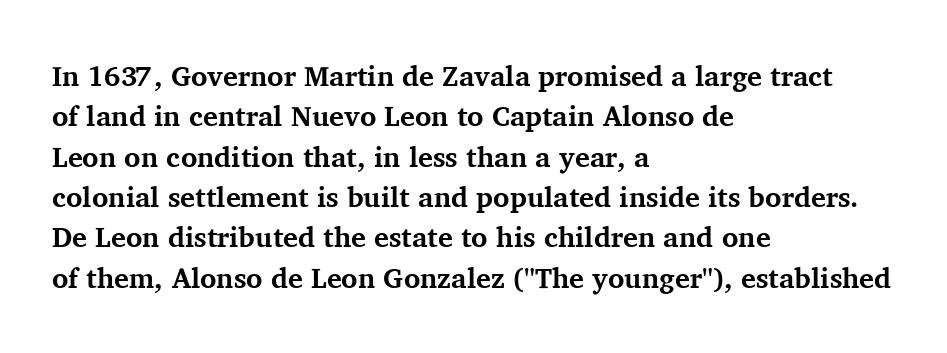
The image shows 28 px bold serif type, upright; set left-aligned, normal line spacing (1.44x), normal letter spacing, not underlined; medium stroke contrast and a medium x-height.
